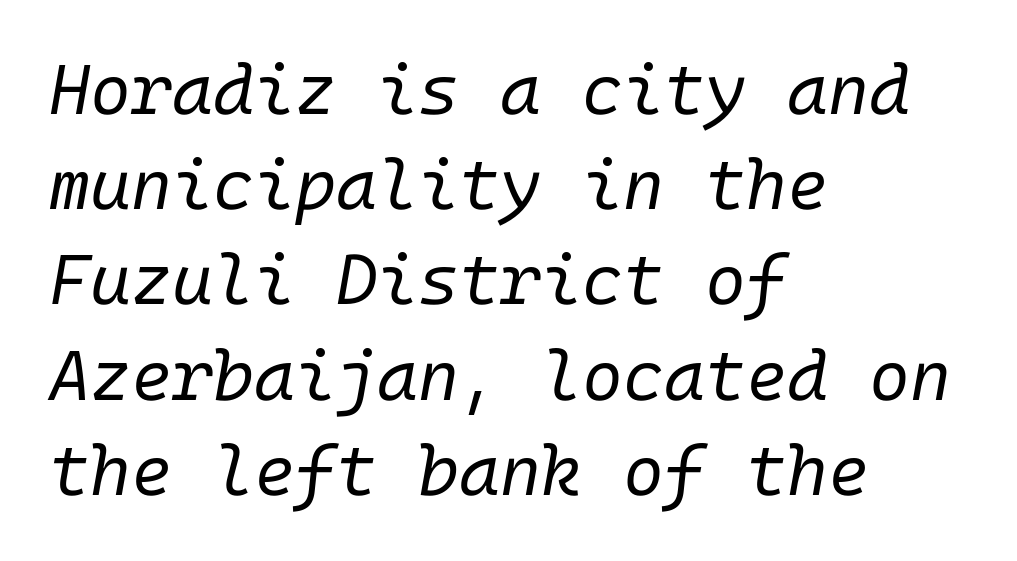
{"italic": "yes", "lean": "right", "slant_degrees": 10, "bold": "no", "weight": "regular", "width": "normal", "stroke_contrast": "low", "x_height": "medium", "underline": "no", "align": "left", "line_spacing": "normal", "line_spacing_ratio": 1.36, "letter_spacing": "normal", "letter_spacing_em": 0.0, "glyph_px": 70}
